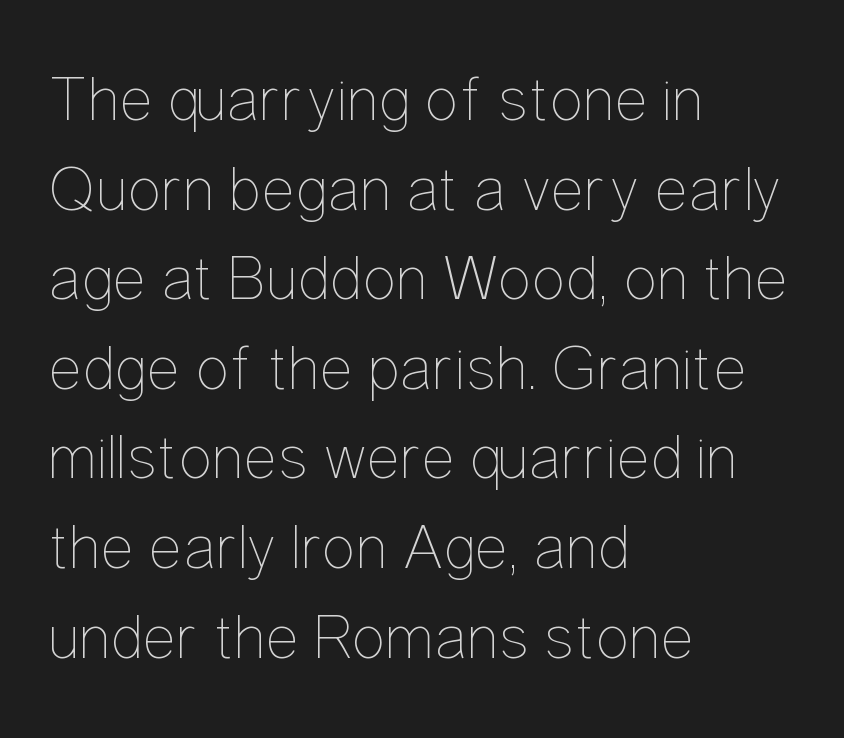
Is the block centered? No — it sits flush against the left margin. Style check: upright. The passage shown is typed in a proportional face where columns would drift. Lines of text with bare space underneath. The vertical gap from one line to the next is medium. The rendering keeps characters at their native spacing.
